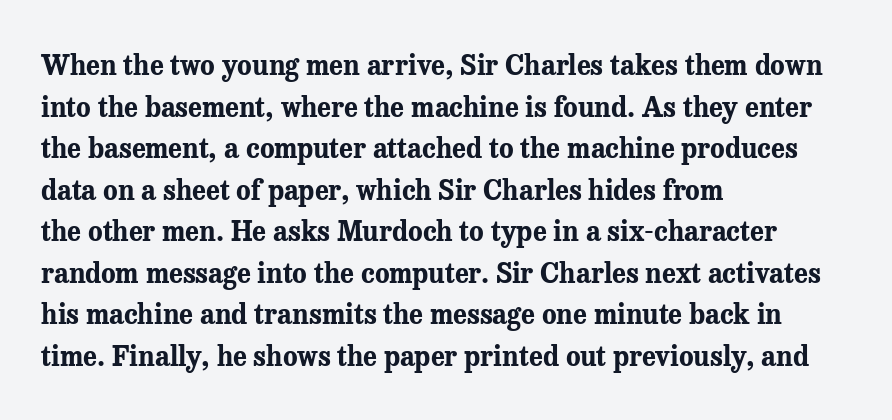
This sample keeps an unexceptional amount of space between lines. Which margin do the lines hug? The left one — the right edge is uneven. The specimen omits any rule beneath the text block's lines. Students, note that the glyphs here touch the page at normal intervals. This is heavy type, rendered in bold.
